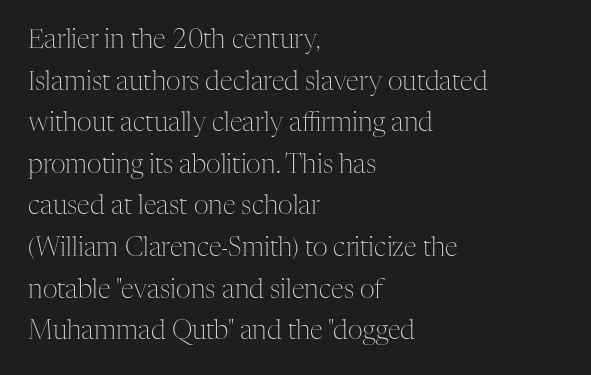
The image shows 26 px text type, upright; set left-aligned, normal line spacing (1.6x), normal letter spacing, not underlined.
